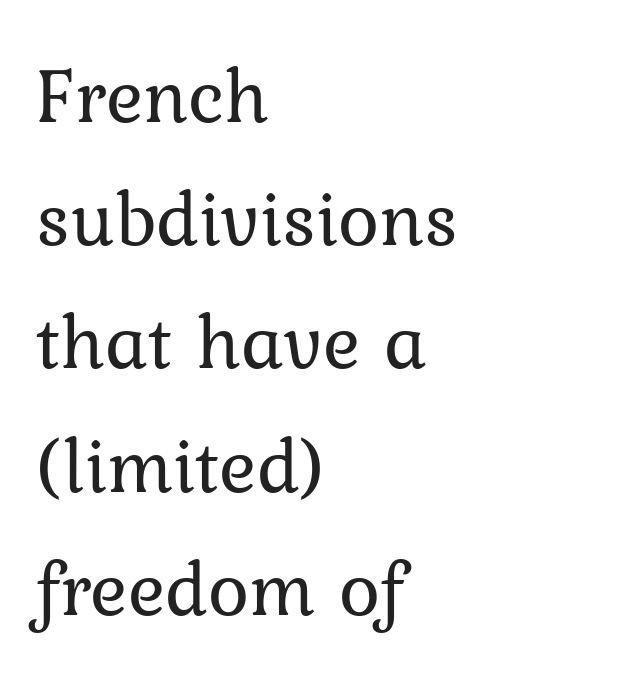
The image shows 78 px regular-weight serif type, upright; set left-aligned, normal line spacing (1.58x), normal letter spacing, not underlined; low stroke contrast and a medium x-height.
